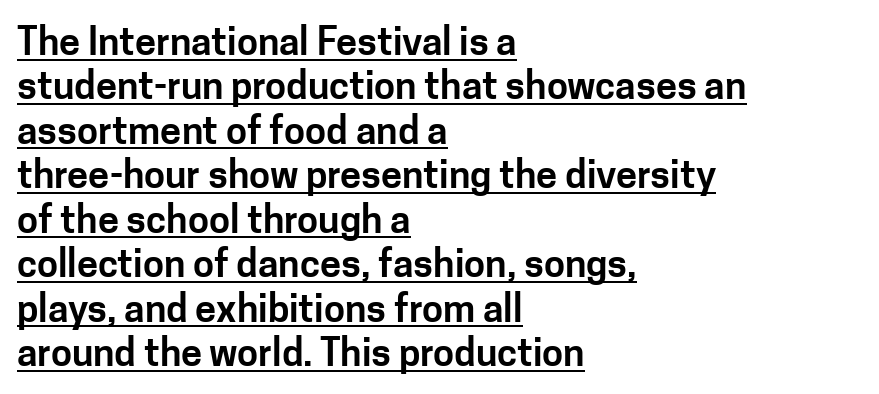
The image shows 38 px sans-serif type, upright; set left-aligned, line spacing 1.17x, normal letter spacing, underlined; low stroke contrast and a medium x-height.
